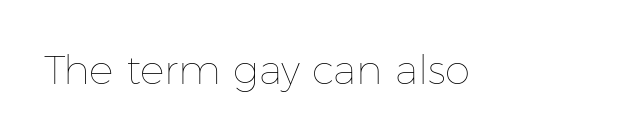
The image shows 41 px thin type, upright; set normal letter spacing, not underlined; low stroke contrast and a medium x-height.
